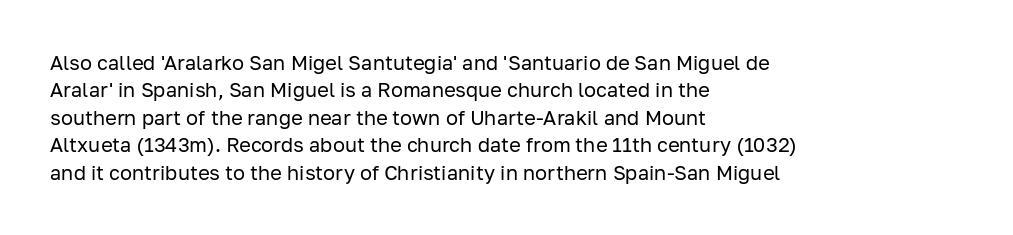
Q: Is the text bold? A: No.
Q: Is the text italic (slanted)? A: No, it is upright.
Q: Is the text underlined? A: No.
Q: How is the paragraph aligned? A: Left-aligned.
Q: Is the spacing between letters normal or unusually wide? A: Normal.
Q: Is the spacing between lines tight, normal or loose? A: Normal.
